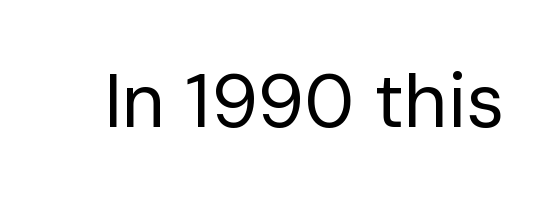
The rendering uses natural spacing where letterforms have individual widths. Default kerning and tracking; the words read as compact shapes. Do the letters lean? They stand straight. Honestly, there is no underline to notice here at all. Each letter's strokes conclude bluntly, with no projecting serifs. Is this a heavy cut? Hardly; it is regular or lighter.
